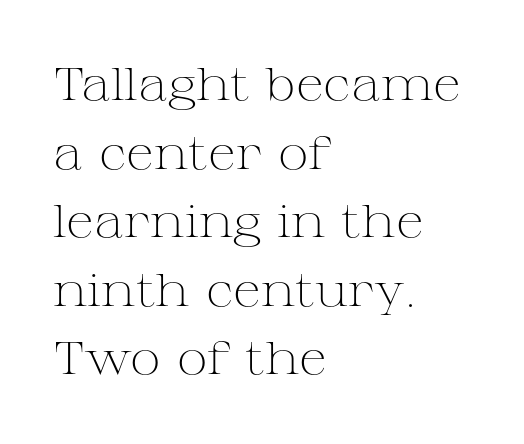
Q: Is the text bold? A: No.
Q: Is the text italic (slanted)? A: No, it is upright.
Q: Is the typeface a serif or a sans-serif typeface? A: Serif.
Q: Is the text underlined? A: No.
Q: How is the paragraph aligned? A: Left-aligned.
Q: Is the spacing between letters normal or unusually wide? A: Normal.
Q: Is the spacing between lines tight, normal or loose? A: Normal.
Q: Width (condensed, normal, or wide)? A: Wide.
Q: Stroke contrast? A: Medium.
Q: x-height? A: Medium.
Q: Monospaced? A: No.
